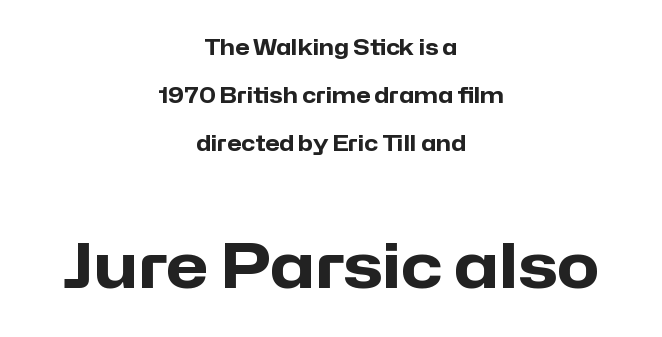
A typesetter would mark this as roman, not italic. The letters are bold, with thick, heavy strokes. Horizontal alignment here is central, giving a formal, balanced look. Unmarked baselines from the first word to the last. Is this a sans? Yes — the strokes have no serifs.
